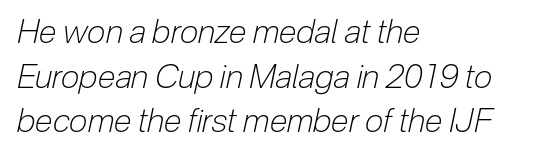
Q: Is the text bold? A: No.
Q: Is the text italic (slanted)? A: Yes, it leans right by about 12 degrees.
Q: Is the text underlined? A: No.
Q: How is the paragraph aligned? A: Left-aligned.
Q: Is the spacing between letters normal or unusually wide? A: Normal.
Q: Is the spacing between lines tight, normal or loose? A: Normal.
Q: Width (condensed, normal, or wide)? A: Condensed.
Q: Stroke contrast? A: Low.
Q: x-height? A: Medium.
Q: Monospaced? A: No.
